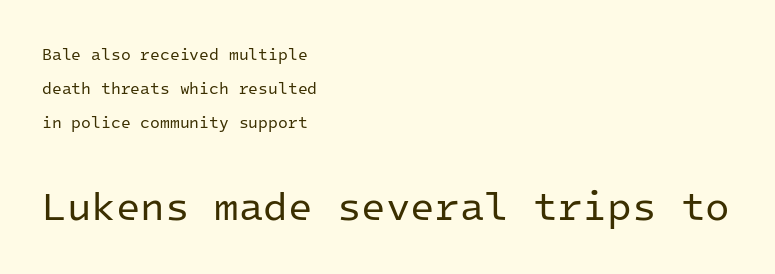
The paragraph has a hard left edge and a soft right edge. Think of a typewriter: that constant character pitch is what you see here. The text was rendered using a sans face with plain stroke endings. Size hierarchy here favors the trailing block over the leading one. How are the letters spaced? Ordinarily, with no added tracking.
